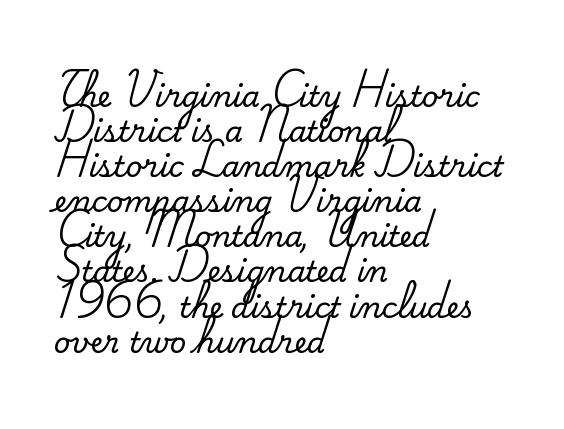
The image shows 29 px serif type; set left-aligned, line spacing 1.21x, normal letter spacing, not underlined; medium stroke contrast and a small x-height.
